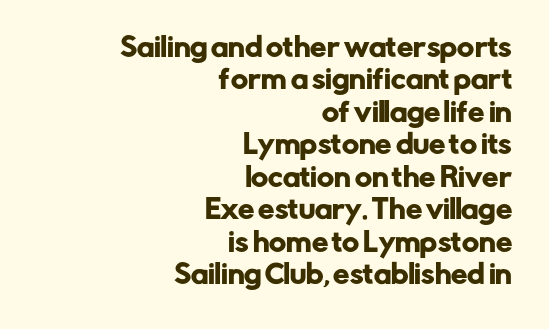
Rule under the text: the space is simply empty. Successive baselines arrive at the customary interval. Nope, not italic — everything's standing straight. Right-aligned paragraph, ragged on the left. The rendering keeps characters at their native spacing.
